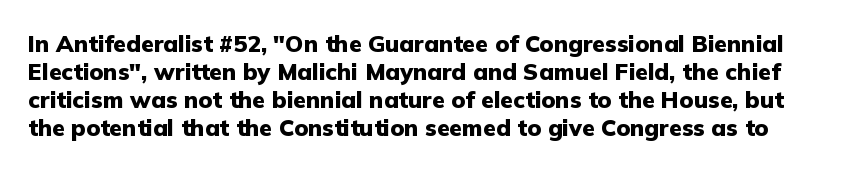
On the weight axis this lands at bold, roughly 700. The letters sit at their default tracking, neither squeezed nor spread. This sample uses an upright cut, with every glyph sitting square on the baseline. Only glyphs here, with clear space below each row.
